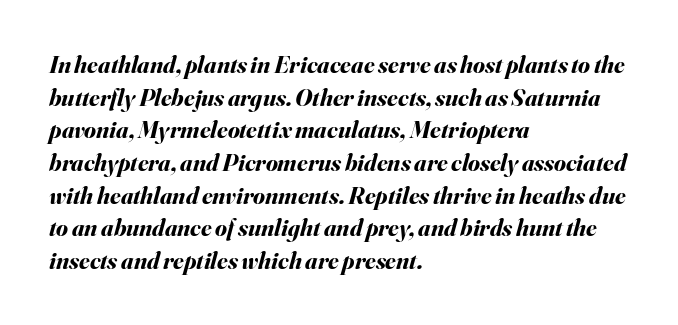
{"italic": "yes", "lean": "right", "slant_degrees": 16, "bold": "yes", "underline": "no", "align": "left", "line_spacing": "normal", "line_spacing_ratio": 1.36, "letter_spacing": "normal", "letter_spacing_em": 0.0, "glyph_px": 24}
